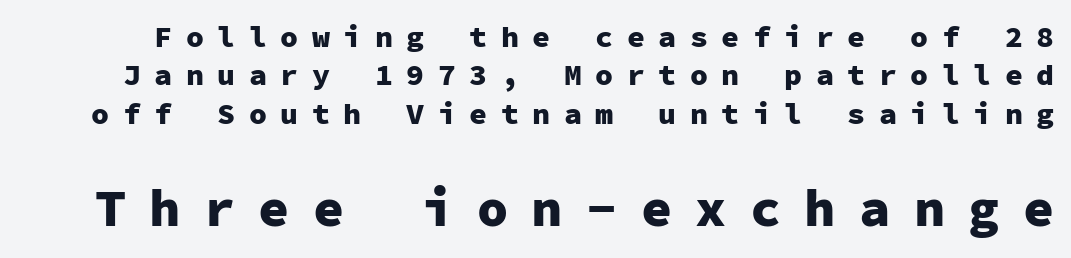
The image shows 52 px heavy sans-serif type, upright, monospaced; set normal line spacing (1.28x), unusually wide letter spacing (+0.45 em), not underlined; the second (bottom) block is 1.73x larger; low stroke contrast and a medium x-height.
